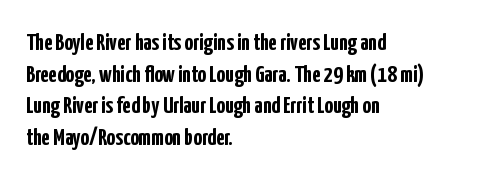
The image shows 24 px bold type, upright; set left-aligned, normal line spacing (1.32x), normal letter spacing, not underlined.
